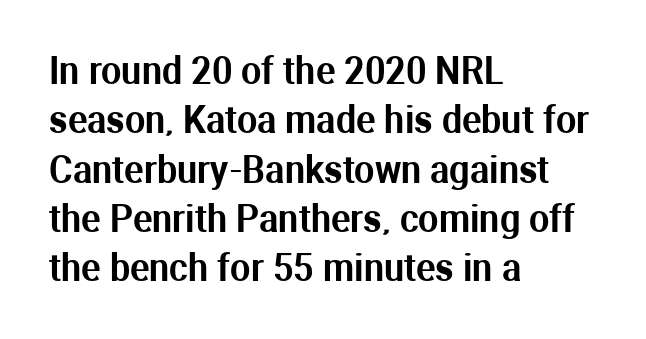
{"serif": "no", "italic": "no", "width": "normal", "stroke_contrast": "medium", "x_height": "medium", "monospaced": "no", "underline": "no", "align": "left", "line_spacing": "normal", "line_spacing_ratio": 1.37, "letter_spacing": "normal", "letter_spacing_em": 0.0, "glyph_px": 36}
